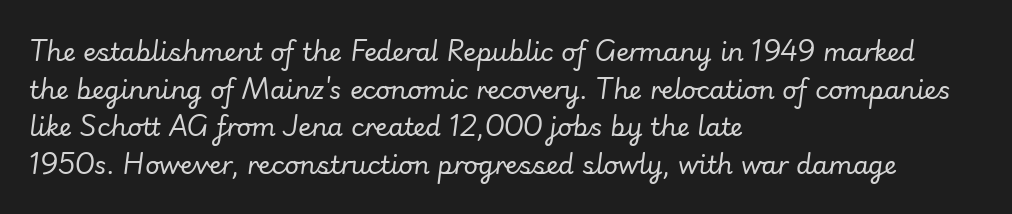
Q: Is the text bold? A: No.
Q: Is the text italic (slanted)? A: Yes, it leans right by about 7 degrees.
Q: Is the text underlined? A: No.
Q: How is the paragraph aligned? A: Left-aligned.
Q: Is the spacing between letters normal or unusually wide? A: Normal.
Q: Is the spacing between lines tight, normal or loose? A: Normal.
